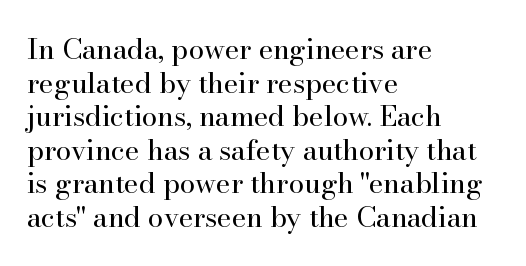
Proportional: the letters do not fall into vertical columns. Bold? No — there's no thickening of the strokes. The specimen omits any rule beneath the text block's lines. The passage shown has conventional tracking throughout. Casual observation: everything's shoved over to the left. The font's upright variant was chosen for this text.
